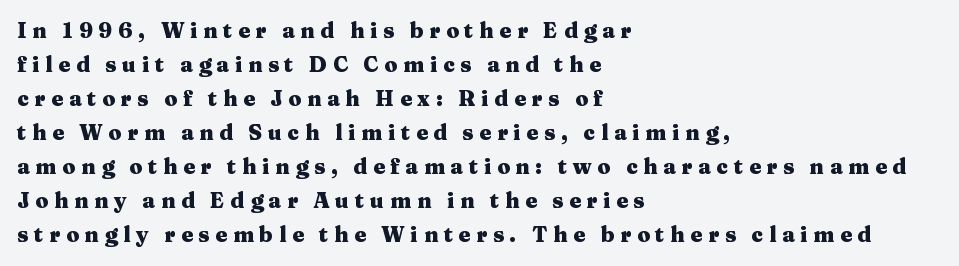
The image shows 21 px bold type, upright; set left-aligned, normal line spacing (1.62x), unusually wide letter spacing (+0.27 em), not underlined.
